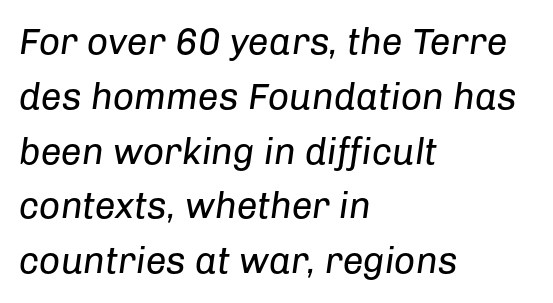
Q: Is the text bold? A: No.
Q: Is the text italic (slanted)? A: Yes, it leans right by about 8 degrees.
Q: Is the text underlined? A: No.
Q: How is the paragraph aligned? A: Left-aligned.
Q: Is the spacing between letters normal or unusually wide? A: Normal.
Q: Is the spacing between lines tight, normal or loose? A: Normal.
Q: Width (condensed, normal, or wide)? A: Normal.
Q: Stroke contrast? A: Low.
Q: x-height? A: Medium.
Q: Monospaced? A: No.
